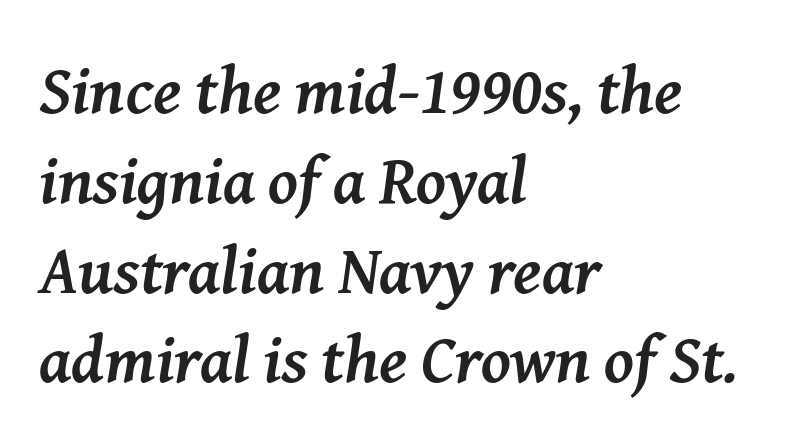
{"serif": "yes", "italic": "yes", "lean": "right", "slant_degrees": 8, "bold": "yes", "weight": "semibold", "width": "normal", "stroke_contrast": "medium", "x_height": "medium", "monospaced": "no", "underline": "no", "align": "left", "line_spacing": "normal", "line_spacing_ratio": 1.34, "letter_spacing": "normal", "letter_spacing_em": 0.0, "glyph_px": 67}
